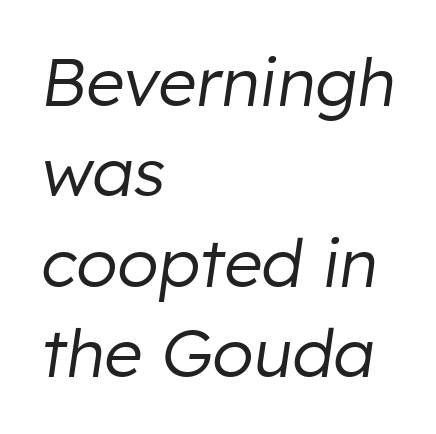
The image shows 67 px regular-weight type, italic (leaning right); set left-aligned, normal line spacing (1.35x), normal letter spacing, not underlined; low stroke contrast and a medium x-height.
